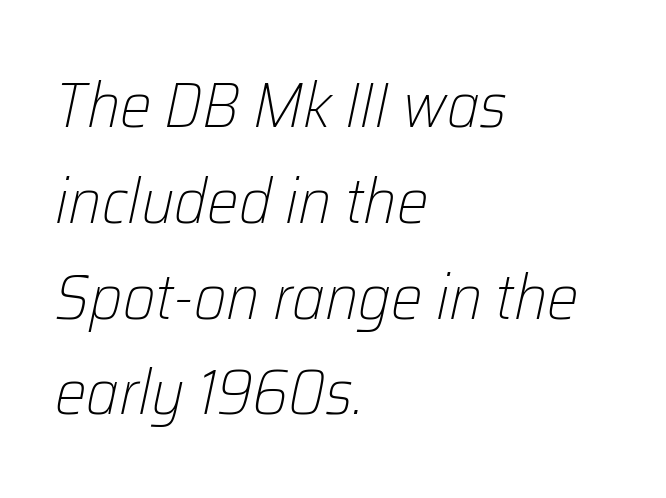
Q: Is the text bold? A: No.
Q: Is the text italic (slanted)? A: Yes, it leans right by about 12 degrees.
Q: Is the text underlined? A: No.
Q: How is the paragraph aligned? A: Left-aligned.
Q: Is the spacing between letters normal or unusually wide? A: Normal.
Q: Is the spacing between lines tight, normal or loose? A: Normal.
Q: Width (condensed, normal, or wide)? A: Normal.
Q: Stroke contrast? A: Low.
Q: x-height? A: Medium.
Q: Monospaced? A: No.
